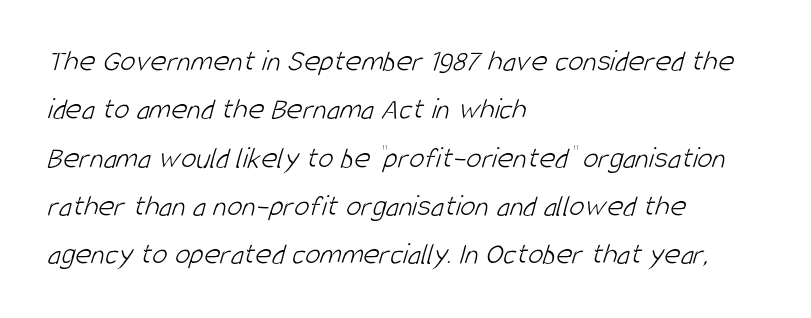
The image shows 31 px light, condensed sans-serif type; set left-aligned, normal line spacing (1.56x), normal letter spacing, not underlined; low stroke contrast and a large x-height.
